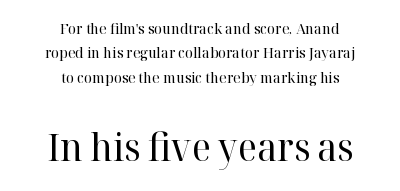
Q: Is the text bold? A: No.
Q: Is the text italic (slanted)? A: No, it is upright.
Q: Is the typeface a serif or a sans-serif typeface? A: Serif.
Q: Is the text underlined? A: No.
Q: How is the paragraph aligned? A: Centered.
Q: Is the spacing between letters normal or unusually wide? A: Normal.
Q: Is the spacing between lines tight, normal or loose? A: Normal.
Q: Which block of text is set in a larger size, the first (top) or the second (bottom)? A: The second (bottom) one.
Q: Width (condensed, normal, or wide)? A: Normal.
Q: Stroke contrast? A: High.
Q: x-height? A: Medium.
Q: Monospaced? A: No.
